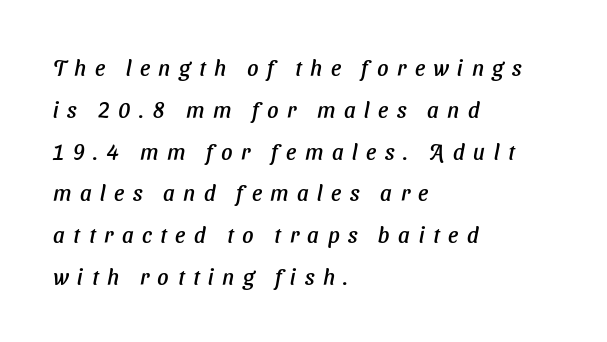
{"underline": "no", "align": "left", "line_spacing": "loose", "line_spacing_ratio": 1.9, "letter_spacing": "wide", "letter_spacing_em": 0.39, "glyph_px": 22}
